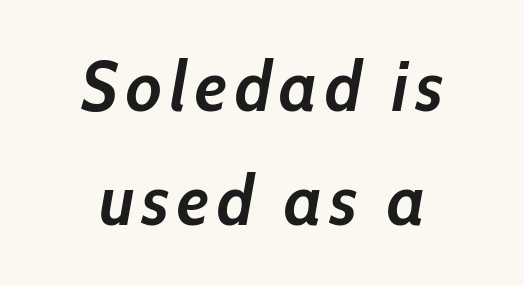
{"italic": "yes", "lean": "right", "slant_degrees": 10, "bold": "yes", "weight": "semibold", "width": "condensed", "stroke_contrast": "low", "x_height": "medium", "monospaced": "no", "underline": "no", "align": "center", "line_spacing": "normal", "line_spacing_ratio": 1.61, "glyph_px": 71}
